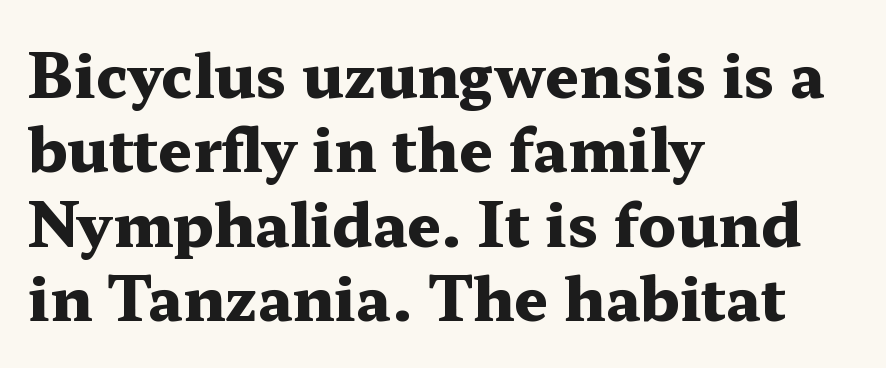
{"serif": "yes", "italic": "no", "bold": "yes", "weight": "heavy", "width": "wide", "stroke_contrast": "medium", "x_height": "medium", "monospaced": "no", "underline": "no", "align": "left", "line_spacing_ratio": 1.24, "letter_spacing": "normal", "letter_spacing_em": 0.0, "glyph_px": 60}
